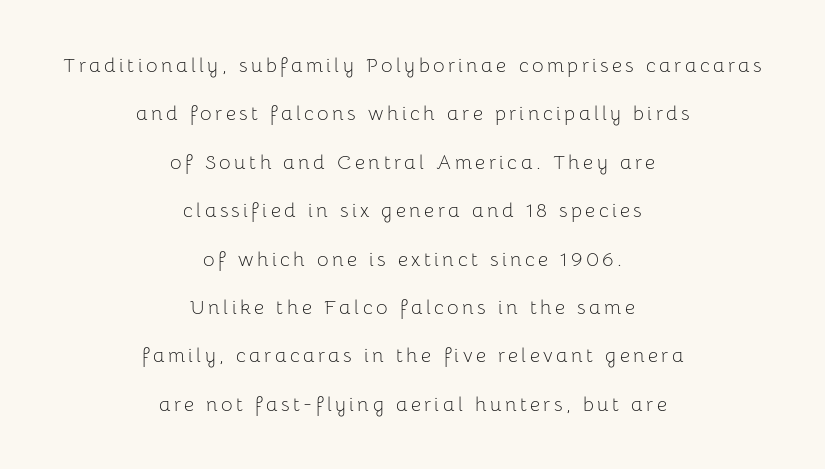
Q: Is the text bold? A: No.
Q: Is the text italic (slanted)? A: No, it is upright.
Q: Is the text underlined? A: No.
Q: How is the paragraph aligned? A: Centered.
Q: Is the spacing between lines tight, normal or loose? A: Loose.
